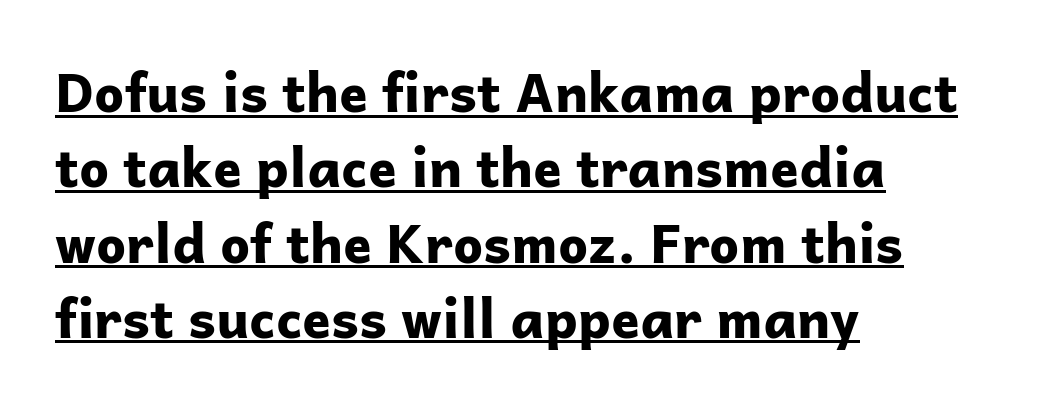
Q: Is the text bold? A: Yes.
Q: Is the text italic (slanted)? A: No, it is upright.
Q: Is the typeface a serif or a sans-serif typeface? A: Sans-serif.
Q: Is the text underlined? A: Yes.
Q: How is the paragraph aligned? A: Left-aligned.
Q: Is the spacing between letters normal or unusually wide? A: Normal.
Q: Is the spacing between lines tight, normal or loose? A: Normal.
Q: Width (condensed, normal, or wide)? A: Normal.
Q: Stroke contrast? A: Low.
Q: x-height? A: Medium.
Q: Monospaced? A: No.
